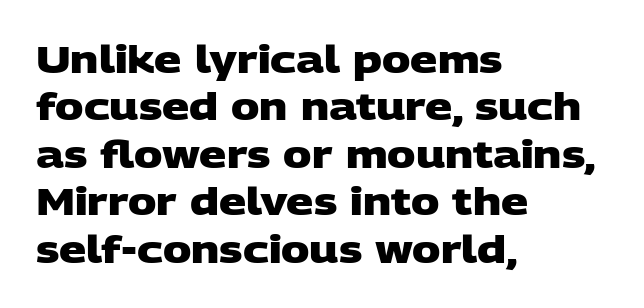
Q: Is the text bold? A: Yes.
Q: Is the typeface a serif or a sans-serif typeface? A: Sans-serif.
Q: Is the text underlined? A: No.
Q: How is the paragraph aligned? A: Left-aligned.
Q: Is the spacing between letters normal or unusually wide? A: Normal.
Q: Is the spacing between lines tight, normal or loose? A: Normal.
Q: Width (condensed, normal, or wide)? A: Wide.
Q: Stroke contrast? A: Low.
Q: x-height? A: Large.
Q: Monospaced? A: No.
